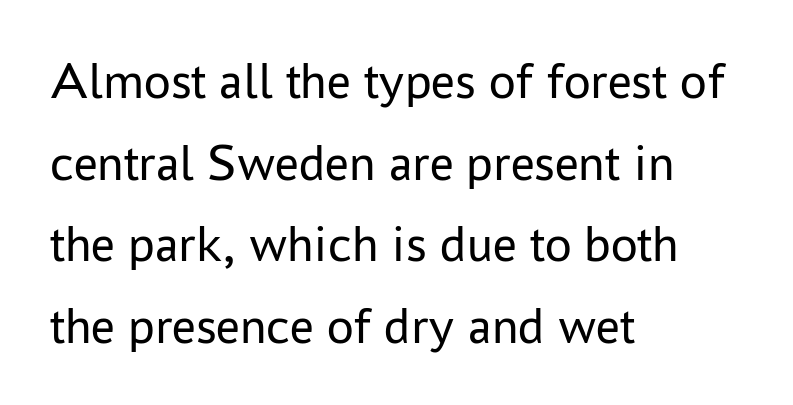
The image shows 53 px regular-weight sans-serif type, upright; set left-aligned, normal line spacing (1.54x), normal letter spacing, not underlined; low stroke contrast and a medium x-height.
